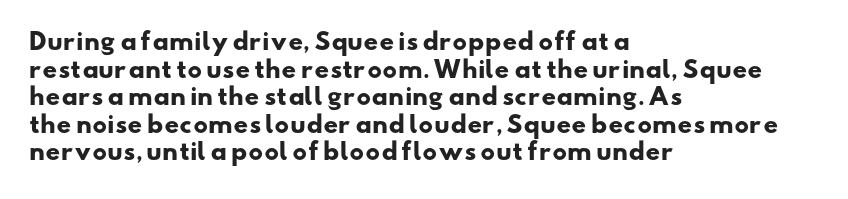
The image shows 23 px bold type; set left-aligned, line spacing 1.2x, normal letter spacing, not underlined.
